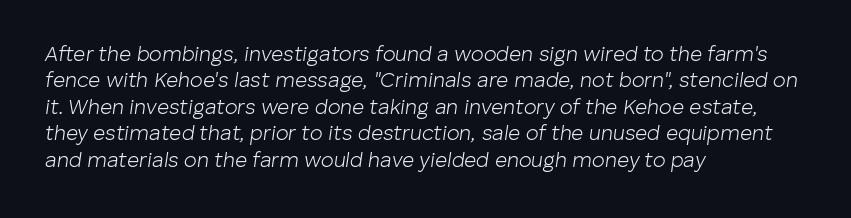
{"italic": "yes", "lean": "right", "slant_degrees": 8, "bold": "no", "underline": "no", "align": "left", "line_spacing": "normal", "line_spacing_ratio": 1.26, "letter_spacing": "normal", "letter_spacing_em": 0.0, "glyph_px": 21}
